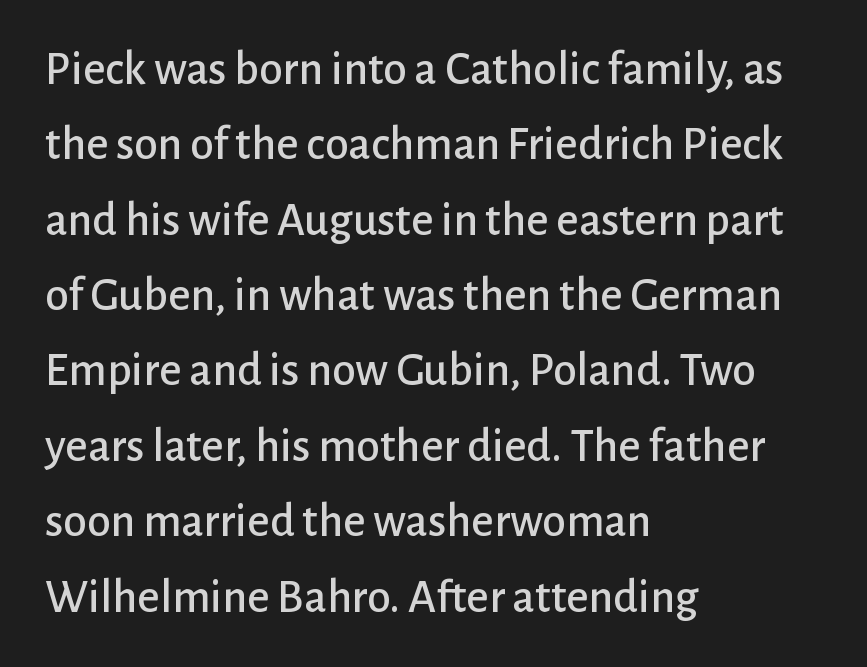
{"serif": "no", "italic": "no", "width": "normal", "stroke_contrast": "low", "x_height": "medium", "monospaced": "no", "underline": "no", "align": "left", "line_spacing": "normal", "line_spacing_ratio": 1.57, "letter_spacing": "normal", "letter_spacing_em": 0.0, "glyph_px": 48}
